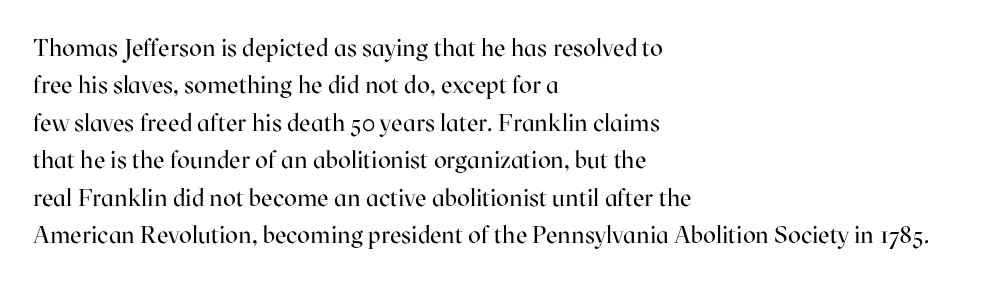
The image shows 24 px text type, upright; set left-aligned, normal line spacing (1.56x), normal letter spacing, not underlined.
